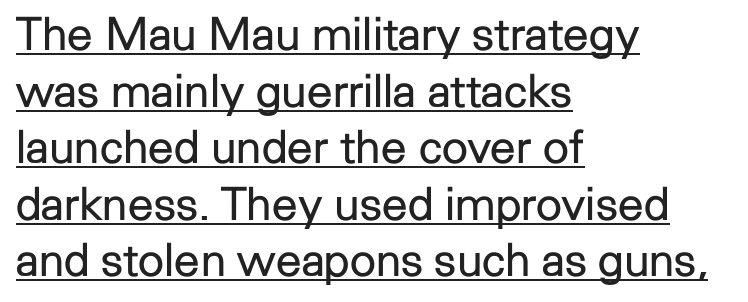
The specimen includes a rule beneath the text block's lines. The rendering uses natural spacing where letterforms have individual widths. Which margin do the lines hug? The left one — the right edge is uneven. The designer went with a sans here, leaving each stem footless. No heavy texture on the line: the type isn't bold.
